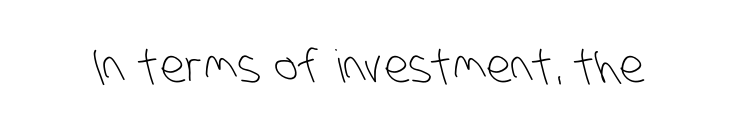
The image shows 45 px light, condensed sans-serif type; set normal letter spacing, not underlined; low stroke contrast and a large x-height.
